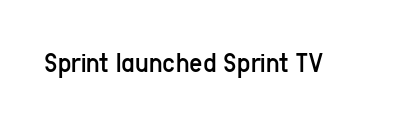
The image shows 29 px regular-weight, condensed sans-serif type, upright; set normal letter spacing, not underlined; low stroke contrast and a medium x-height.
